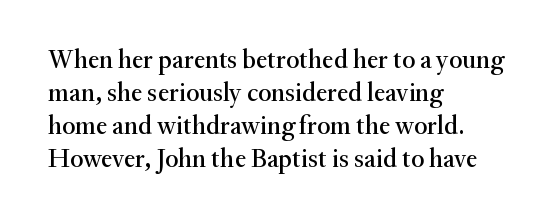
The foot of each line stays bare and open. Leading matches the norm, producing a regular column. The paragraph shown leans on its left margin. The gaps between neighbouring characters are ordinary and unremarkable. Italic? Not at all — the glyphs are vertical.
